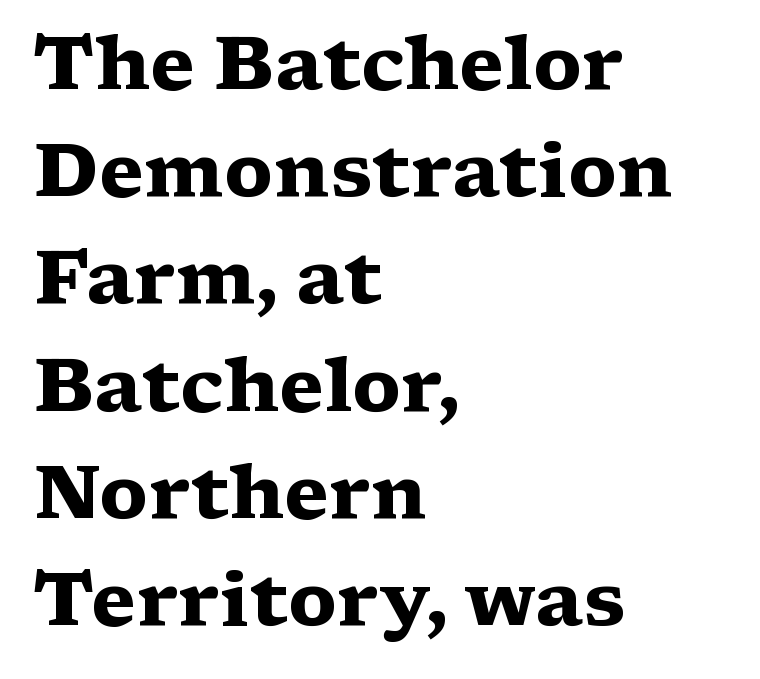
The image shows 75 px heavy, wide serif type, upright; set left-aligned, normal line spacing (1.43x), normal letter spacing, not underlined; medium stroke contrast and a medium x-height.
